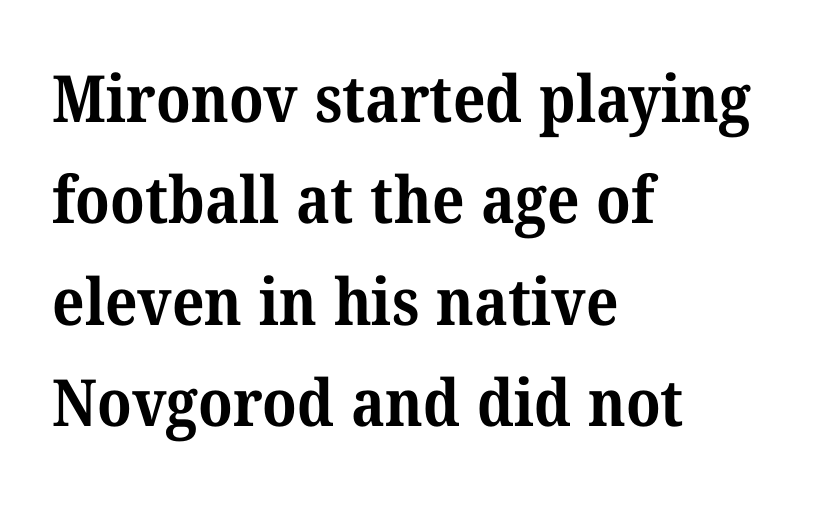
Q: Is the text bold? A: Yes.
Q: Is the typeface a serif or a sans-serif typeface? A: Serif.
Q: Is the text underlined? A: No.
Q: How is the paragraph aligned? A: Left-aligned.
Q: Is the spacing between letters normal or unusually wide? A: Normal.
Q: Is the spacing between lines tight, normal or loose? A: Normal.
Q: Width (condensed, normal, or wide)? A: Normal.
Q: Stroke contrast? A: Medium.
Q: x-height? A: Medium.
Q: Monospaced? A: No.
